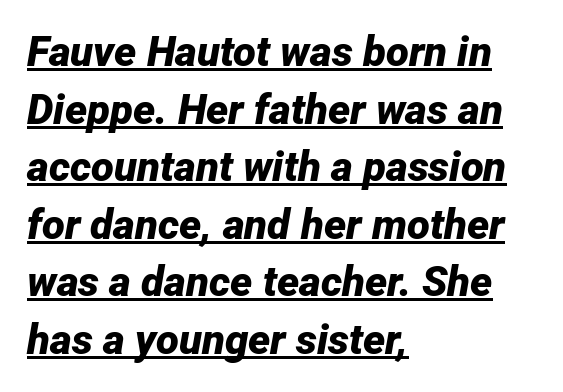
Standard letterfit; no display-style spreading of the glyphs. The letters advance in unequal steps, a hallmark of proportional type. Beneath each row of characters lies a ruled line. The rows are spaced the way most documents space them. The passage shown is emphatically bold. These lines stack with their left ends in a neat column.
